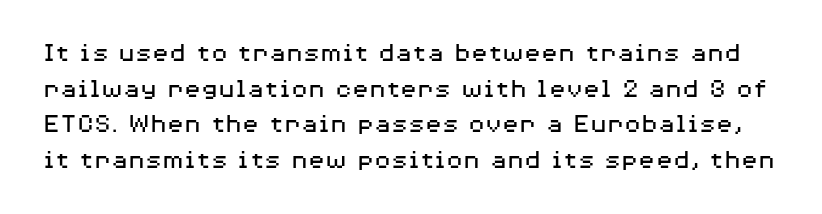
{"serif": "no", "italic": "no", "bold": "no", "weight": "regular", "width": "wide", "stroke_contrast": "medium", "x_height": "medium", "monospaced": "no", "underline": "no", "line_spacing": "normal", "line_spacing_ratio": 1.27, "letter_spacing": "normal", "letter_spacing_em": 0.0, "glyph_px": 28}
